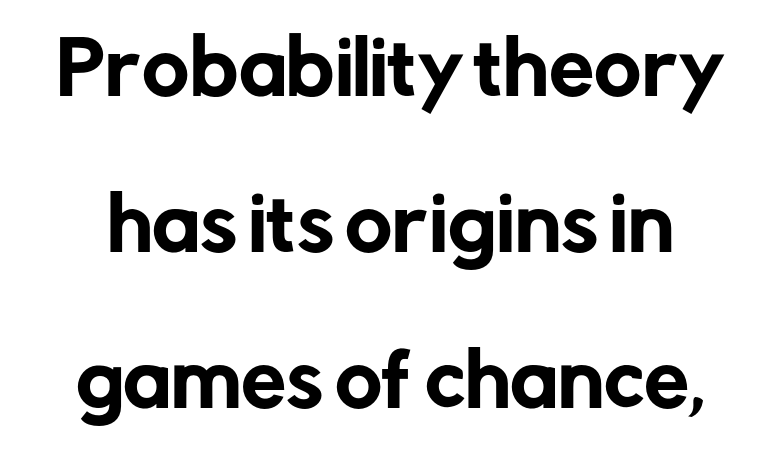
The image shows 72 px sans-serif type, upright; set loose line spacing (2.17x), normal letter spacing, not underlined; low stroke contrast and a medium x-height.
